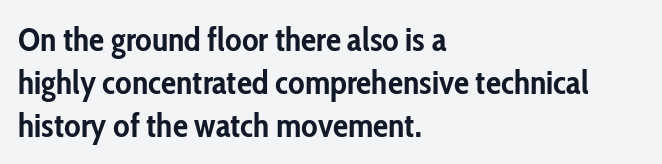
Q: Is the text bold? A: Yes.
Q: Is the text italic (slanted)? A: No, it is upright.
Q: Is the typeface a serif or a sans-serif typeface? A: Sans-serif.
Q: Is the text underlined? A: No.
Q: How is the paragraph aligned? A: Left-aligned.
Q: Is the spacing between letters normal or unusually wide? A: Normal.
Q: Is the spacing between lines tight, normal or loose? A: Normal.
Q: Width (condensed, normal, or wide)? A: Condensed.
Q: Stroke contrast? A: Low.
Q: x-height? A: Medium.
Q: Monospaced? A: No.
